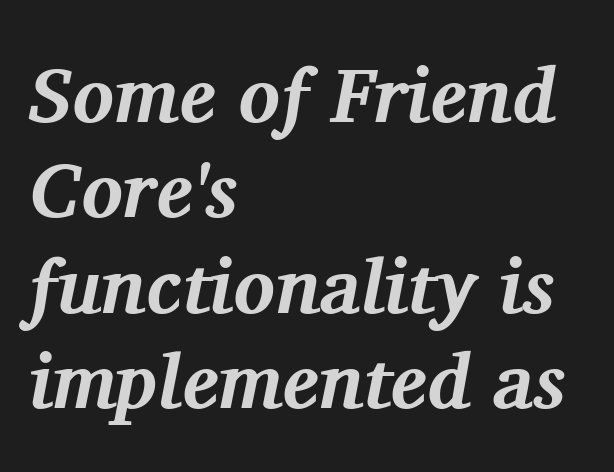
Q: Is the text bold? A: Yes.
Q: Is the text italic (slanted)? A: Yes, it leans right by about 11 degrees.
Q: Is the typeface a serif or a sans-serif typeface? A: Serif.
Q: Is the text underlined? A: No.
Q: How is the paragraph aligned? A: Left-aligned.
Q: Is the spacing between letters normal or unusually wide? A: Normal.
Q: Width (condensed, normal, or wide)? A: Normal.
Q: Stroke contrast? A: Medium.
Q: x-height? A: Medium.
Q: Monospaced? A: No.
